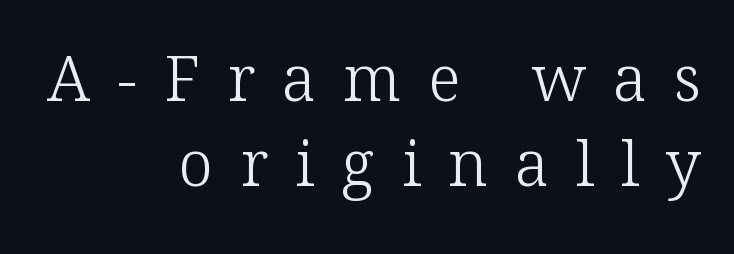
The image shows 63 px light serif type, upright; set right-aligned, normal line spacing (1.35x), unusually wide letter spacing (+0.43 em), not underlined; low stroke contrast and a medium x-height.
